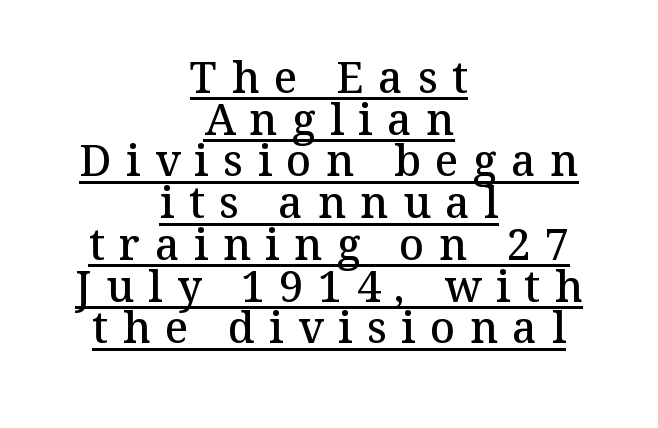
Q: Is the text bold? A: Semi-bold.
Q: Is the text italic (slanted)? A: No, it is upright.
Q: Is the typeface a serif or a sans-serif typeface? A: Serif.
Q: Is the text underlined? A: Yes.
Q: How is the paragraph aligned? A: Centered.
Q: Is the spacing between letters normal or unusually wide? A: Unusually wide.
Q: Is the spacing between lines tight, normal or loose? A: Tight.
Q: Width (condensed, normal, or wide)? A: Normal.
Q: Stroke contrast? A: Medium.
Q: x-height? A: Medium.
Q: Monospaced? A: No.
